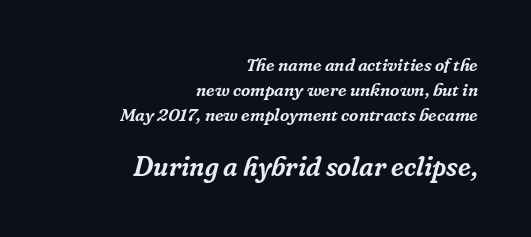
{"italic": "yes", "lean": "right", "slant_degrees": 16, "underline": "no", "align": "right", "line_spacing": "normal", "line_spacing_ratio": 1.38, "letter_spacing": "normal", "letter_spacing_em": 0.0, "larger_block": "second", "size_ratio": 1.5, "glyph_px": 27}
